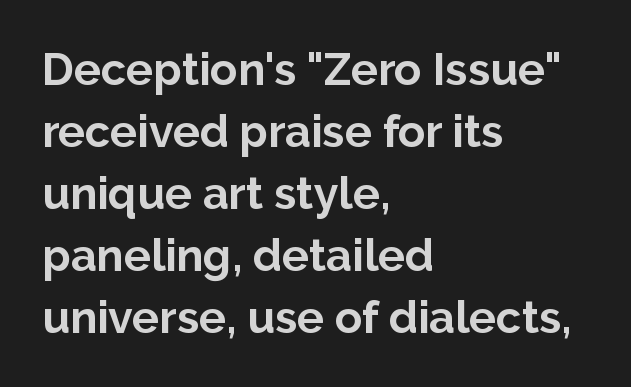
Q: Is the text bold? A: Yes.
Q: Is the text italic (slanted)? A: No, it is upright.
Q: Is the typeface a serif or a sans-serif typeface? A: Sans-serif.
Q: Is the text underlined? A: No.
Q: How is the paragraph aligned? A: Left-aligned.
Q: Is the spacing between letters normal or unusually wide? A: Normal.
Q: Is the spacing between lines tight, normal or loose? A: Normal.
Q: Width (condensed, normal, or wide)? A: Normal.
Q: Stroke contrast? A: Low.
Q: x-height? A: Medium.
Q: Monospaced? A: No.
